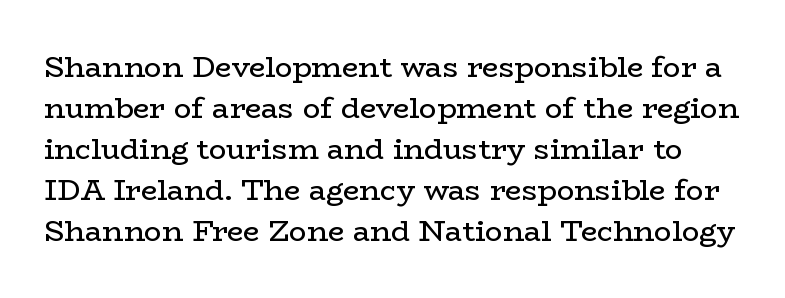
Weight: not bold — regular or lighter. The letters carry serifs — small finishing strokes at the ends of their stems. The passage shown stacks its lines at a standard gap. Look at the tracking — it's just the regular setting, nothing added. The face used here is proportionally spaced, like ordinary book or web type.
